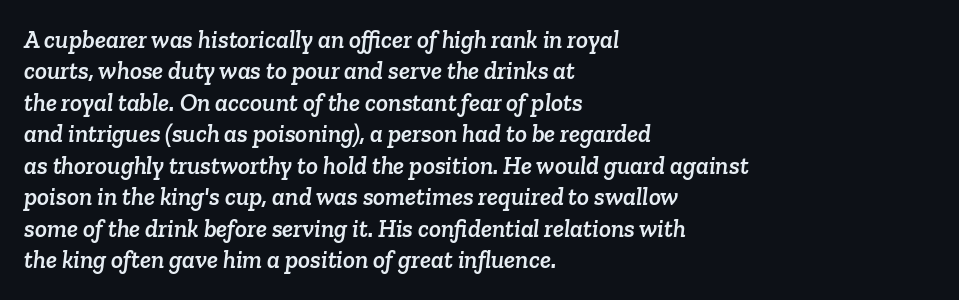
Casual observation: everything's shoved over to the left. Unmarked baselines from the first word to the last. Nobody touched the tracking dial on this one. Horizontal bands of white between lines are of average thickness.
